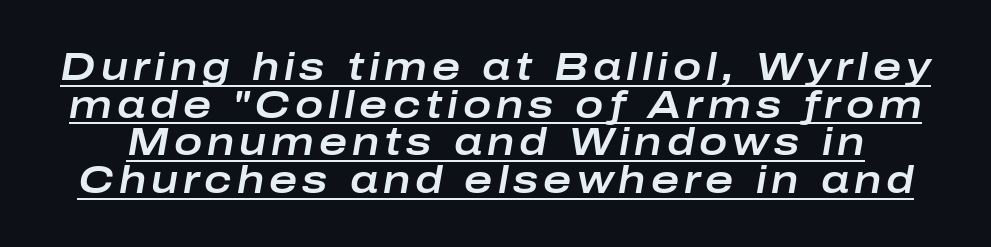
Varying glyph widths throughout — classic text-font behaviour. This rendering features underlined lettering. The face used here has a pronounced slope to its letters. Does the leading feel generous? Not at all — it's pinched.
